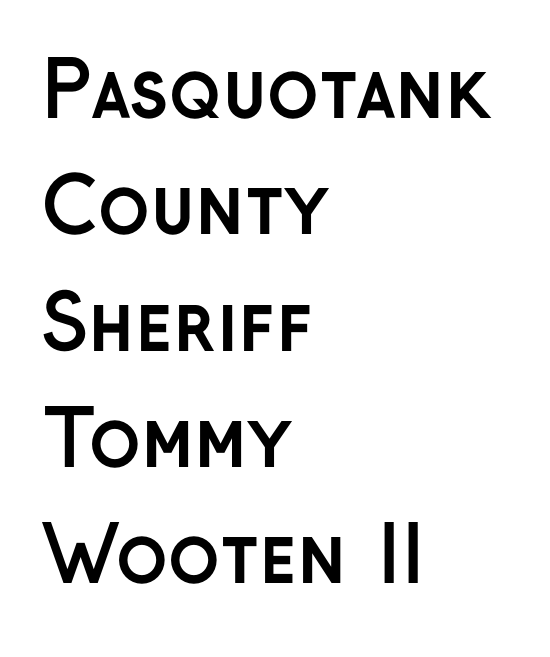
Q: Is the text bold? A: Yes.
Q: Is the text italic (slanted)? A: No, it is upright.
Q: Is the typeface a serif or a sans-serif typeface? A: Sans-serif.
Q: Is the text underlined? A: No.
Q: How is the paragraph aligned? A: Left-aligned.
Q: Is the spacing between letters normal or unusually wide? A: Normal.
Q: Is the spacing between lines tight, normal or loose? A: Normal.
Q: Width (condensed, normal, or wide)? A: Normal.
Q: Stroke contrast? A: Low.
Q: x-height? A: Medium.
Q: Monospaced? A: No.
